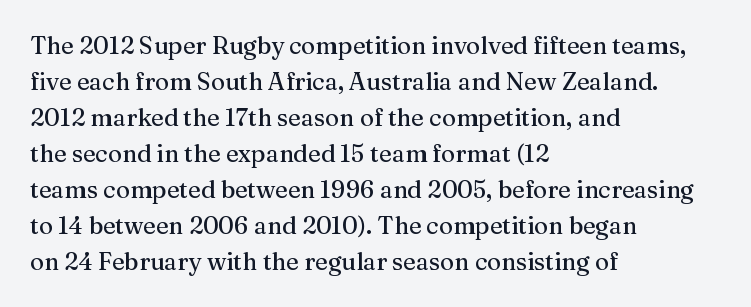
The image shows 24 px text type, upright; set left-aligned, normal line spacing (1.5x), normal letter spacing, not underlined.
